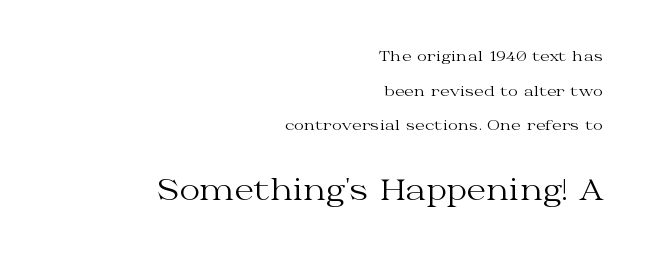
{"serif": "yes", "italic": "no", "bold": "no", "weight": "regular", "width": "wide", "stroke_contrast": "medium", "x_height": "medium", "monospaced": "no", "underline": "no", "align": "right", "line_spacing": "loose", "line_spacing_ratio": 2.47, "letter_spacing": "normal", "letter_spacing_em": 0.0, "larger_block": "second", "size_ratio": 2.0, "glyph_px": 28}
